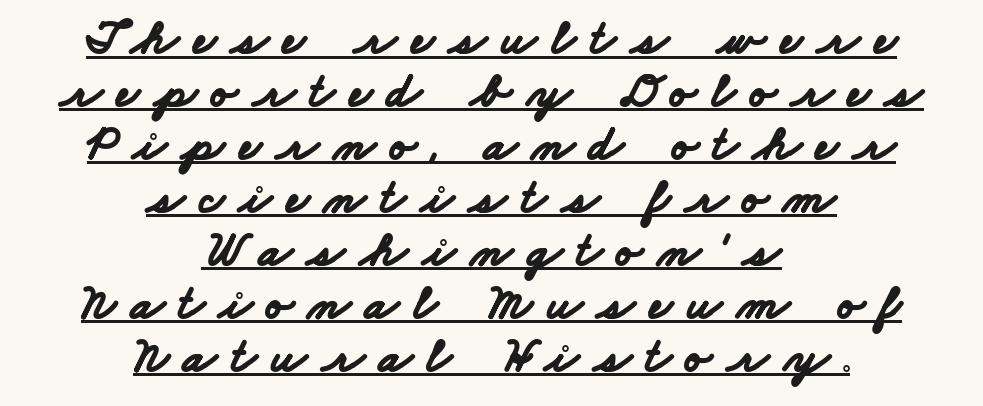
Q: Is the text bold? A: Yes.
Q: Is the typeface a serif or a sans-serif typeface? A: Sans-serif.
Q: Is the text underlined? A: Yes.
Q: How is the paragraph aligned? A: Centered.
Q: Is the spacing between letters normal or unusually wide? A: Unusually wide.
Q: Is the spacing between lines tight, normal or loose? A: Tight.
Q: Width (condensed, normal, or wide)? A: Wide.
Q: Stroke contrast? A: Low.
Q: x-height? A: Small.
Q: Monospaced? A: No.
